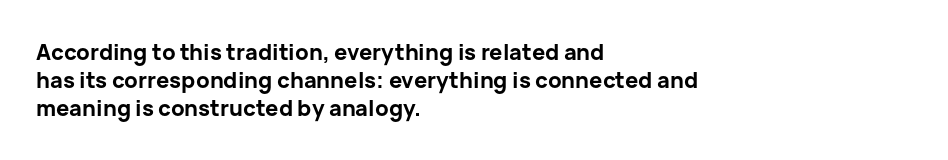
{"italic": "no", "bold": "yes", "underline": "no", "align": "left", "line_spacing": "normal", "line_spacing_ratio": 1.28, "letter_spacing": "normal", "letter_spacing_em": 0.0, "glyph_px": 22}
